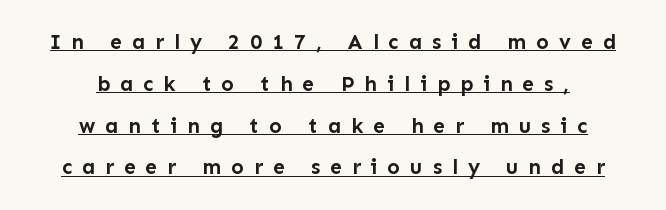
{"italic": "no", "bold": "yes", "underline": "yes", "align": "center", "line_spacing": "loose", "line_spacing_ratio": 1.99, "letter_spacing": "wide", "letter_spacing_em": 0.48, "glyph_px": 21}
